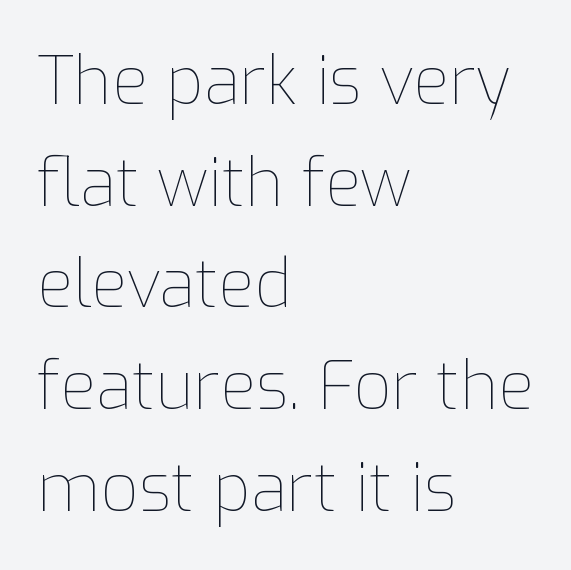
Rule under the text: the space is simply empty. Standard letterfit; no display-style spreading of the glyphs. Notice how the stems are strictly vertical — no italics here. The setting favours the left margin, as ordinary paragraphs usually do. The typesetting does not lean heavy: it is not bold. Proportional: the letters do not fall into vertical columns.
